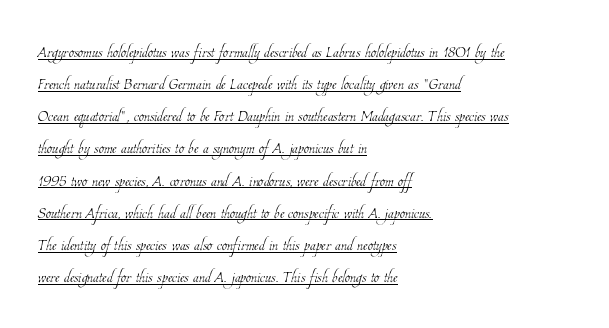
{"bold": "no", "underline": "yes", "align": "left", "line_spacing": "normal", "line_spacing_ratio": 1.53, "letter_spacing": "normal", "letter_spacing_em": 0.0, "glyph_px": 21}
